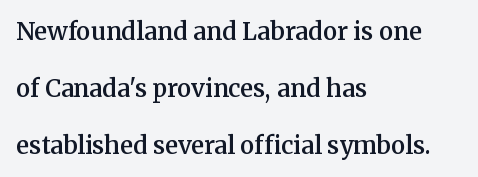
The image shows 24 px text type, upright; set left-aligned, loose line spacing (2.37x), normal letter spacing, not underlined.
